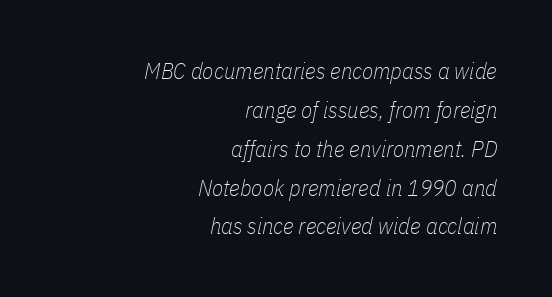
{"italic": "yes", "lean": "right", "slant_degrees": 11, "bold": "no", "underline": "no", "align": "right", "line_spacing": "normal", "line_spacing_ratio": 1.69, "letter_spacing": "normal", "letter_spacing_em": 0.0, "glyph_px": 23}
